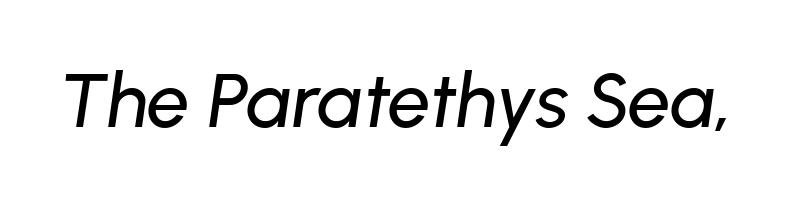
Each letter keeps its own natural width here, so spacing adapts to shape. The passage shown has conventional tracking throughout. Observe the lean: these are italic letterforms. The area under the type is left untouched.
